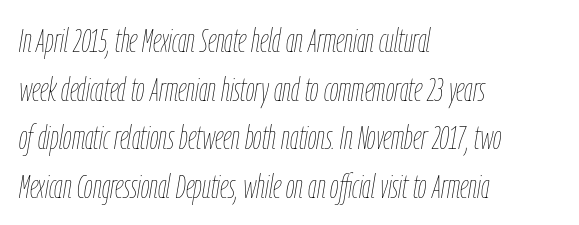
Character widths vary here, with narrow letters taking less room than wide ones. The weight would be labelled regular, book, light, or lighter still. Line starts are locked; line ends wander. Summary of vertical rhythm: regular, with standard interline spacing.
